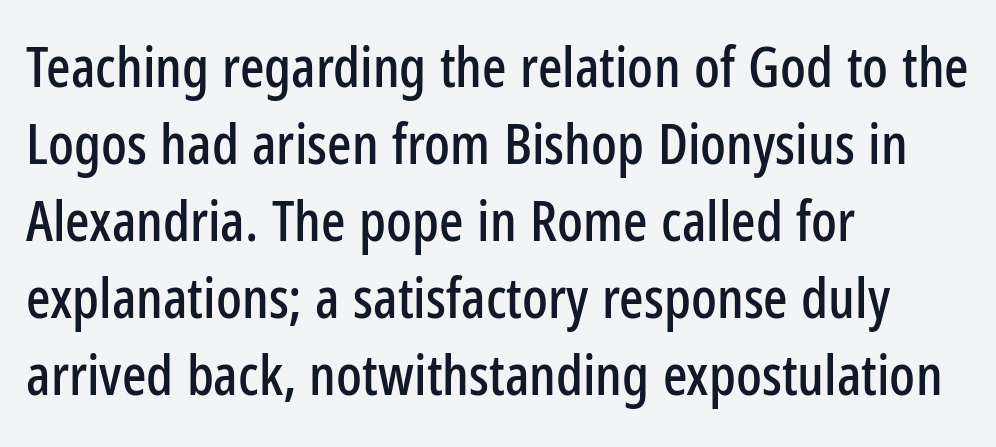
A normal amount of white space separates one row of letters from the next. Italic: no, the glyphs are upright roman. Check the space under the baseline: it is left empty. The rendering uses natural spacing where letterforms have individual widths. A sans-serif font was chosen for this passage.
